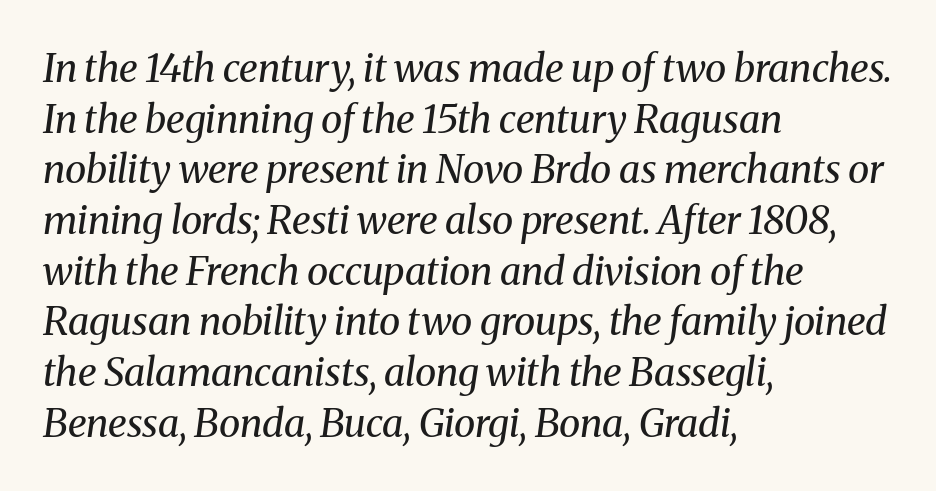
The image shows 39 px regular-weight serif type, italic (leaning right); set left-aligned, normal line spacing (1.3x), normal letter spacing, not underlined; medium stroke contrast and a medium x-height.
